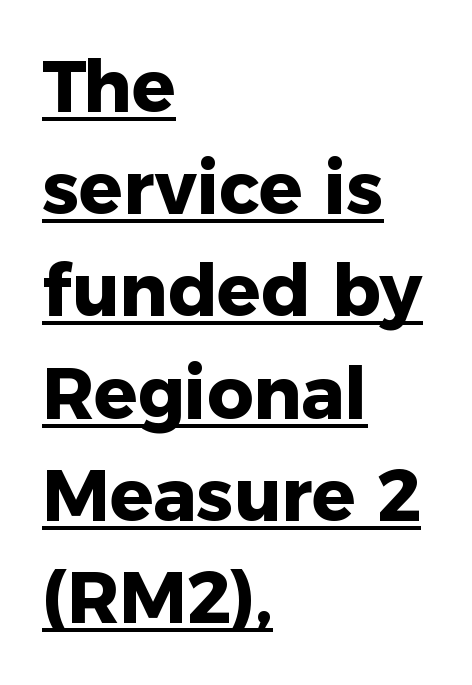
You can tell it's not italic because the verticals are truly vertical. Caption: lettering with a line underneath. Are there feet on the stems? There aren't — it's a sans. Caption: multi-line text, flush left, ragged right. This block has exactly the height ordinary leading produces. Look at the tracking — it's just the regular setting, nothing added.
